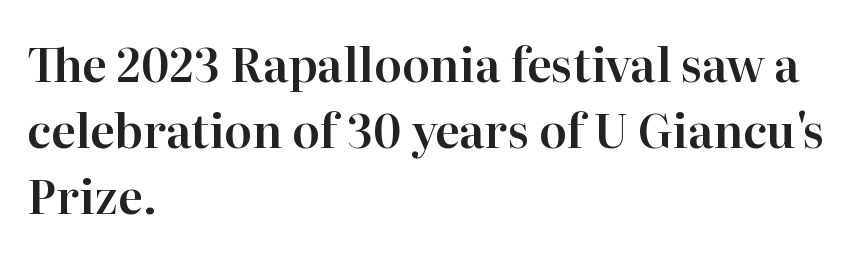
Q: Is the text italic (slanted)? A: No, it is upright.
Q: Is the typeface a serif or a sans-serif typeface? A: Serif.
Q: Is the text underlined? A: No.
Q: How is the paragraph aligned? A: Left-aligned.
Q: Is the spacing between letters normal or unusually wide? A: Normal.
Q: Is the spacing between lines tight, normal or loose? A: Normal.
Q: Width (condensed, normal, or wide)? A: Normal.
Q: Stroke contrast? A: High.
Q: x-height? A: Medium.
Q: Monospaced? A: No.
